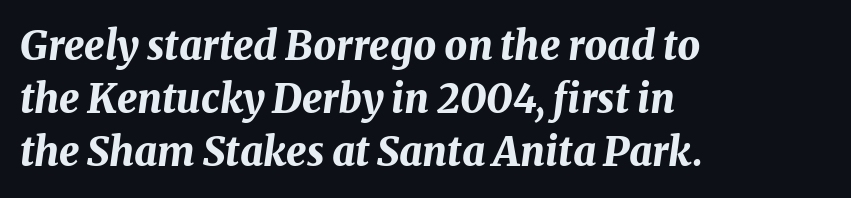
Q: Is the text bold? A: Yes.
Q: Is the text italic (slanted)? A: Yes, it leans right by about 8 degrees.
Q: Is the text underlined? A: No.
Q: How is the paragraph aligned? A: Left-aligned.
Q: Is the spacing between letters normal or unusually wide? A: Normal.
Q: Is the spacing between lines tight, normal or loose? A: Normal.
Q: Width (condensed, normal, or wide)? A: Normal.
Q: Stroke contrast? A: Medium.
Q: x-height? A: Medium.
Q: Monospaced? A: No.
